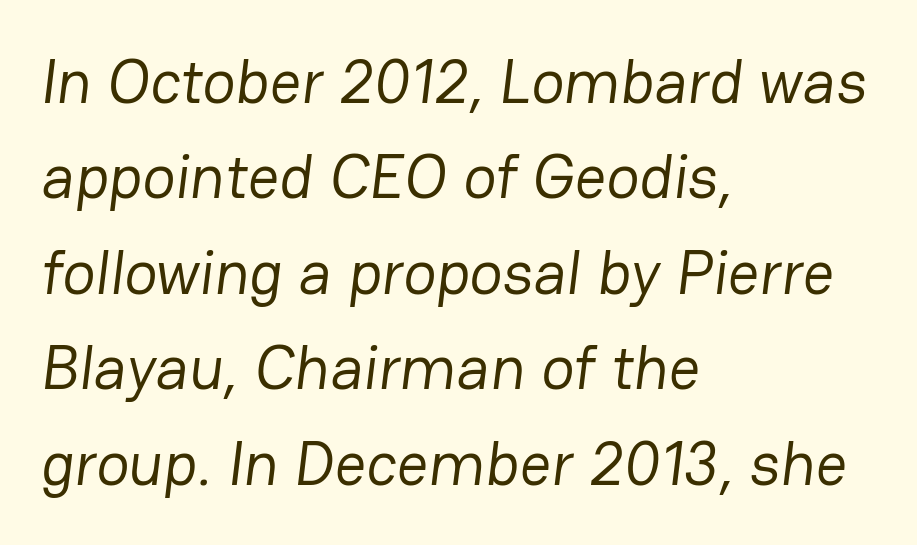
Does the type have serifs? No, each stem ends abruptly. The line texture is even and compact thanks to regular tracking. The gap between lines stays unmarked. Casual observation: everything's shoved over to the left. Here the designer chose a conventional face with non-uniform glyph widths. Leading matches the norm, producing a regular column.
